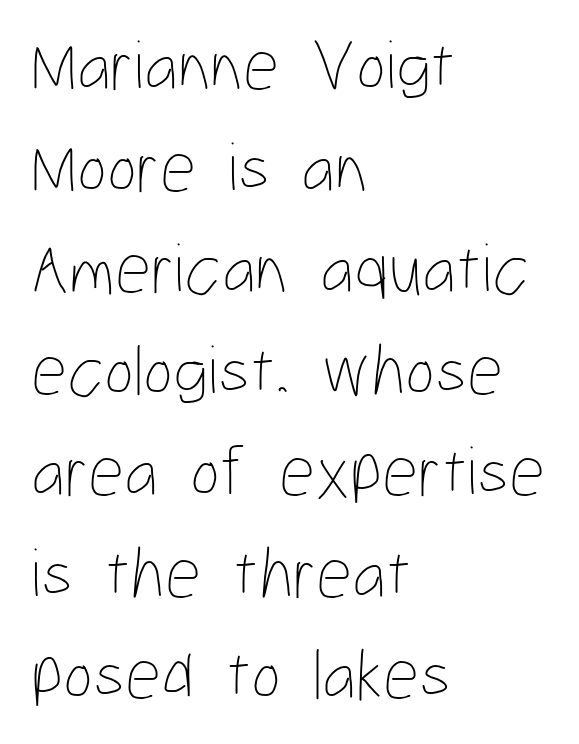
Tracking here is standard; glyphs follow each other at the usual distance. Weight: in the light-to-regular range. Letters rest on an invisible, unmarked baseline. Honestly, the row spacing looks completely unremarkable.
